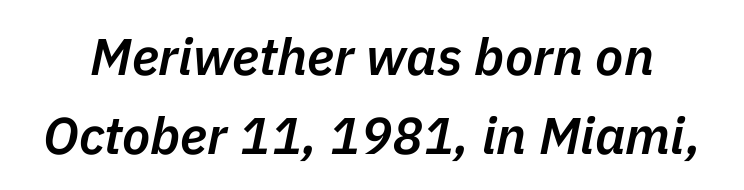
A typesetter would call this leading conventional body-copy spacing. Moderately thickened strokes mark this as semibold type. A typesetter would call this proportional, since set widths differ per character. Tracking value appears to be zero — textbook default spacing.
